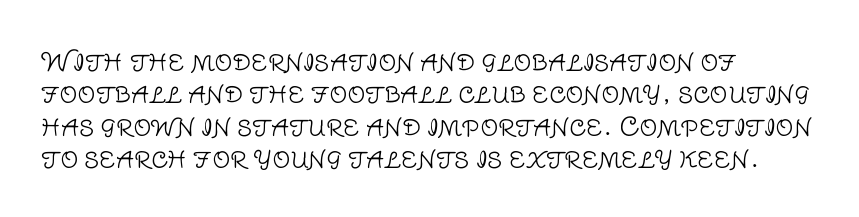
Q: Is the text bold? A: No.
Q: Is the text italic (slanted)? A: Yes.
Q: Is the text underlined? A: No.
Q: How is the paragraph aligned? A: Left-aligned.
Q: Is the spacing between letters normal or unusually wide? A: Normal.
Q: Is the spacing between lines tight, normal or loose? A: Normal.
